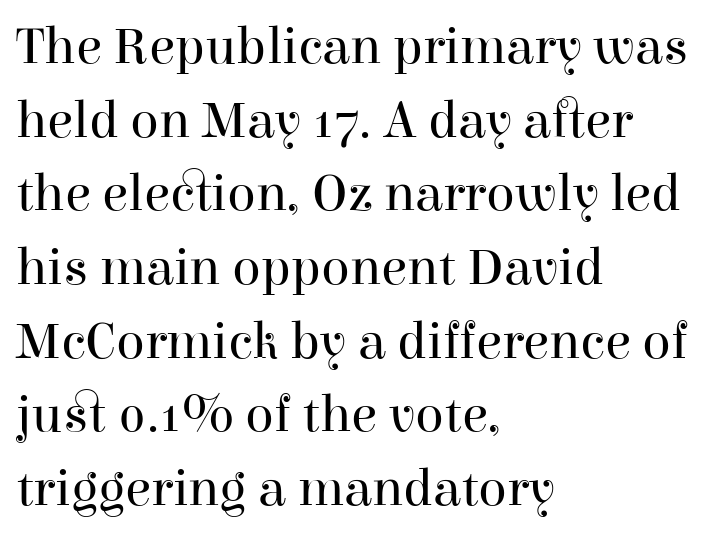
The image shows 53 px regular-weight serif type, upright; set left-aligned, normal line spacing (1.39x), normal letter spacing, not underlined; high stroke contrast and a medium x-height.
